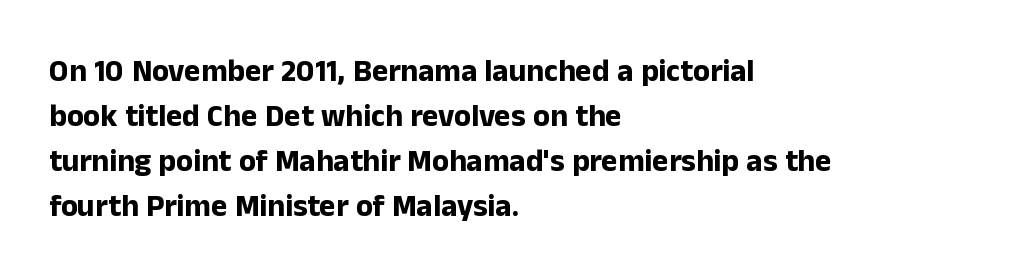
{"serif": "no", "italic": "no", "bold": "yes", "weight": "bold", "width": "normal", "stroke_contrast": "low", "x_height": "medium", "monospaced": "no", "underline": "no", "align": "left", "line_spacing": "normal", "line_spacing_ratio": 1.45, "letter_spacing": "normal", "letter_spacing_em": 0.0, "glyph_px": 31}
